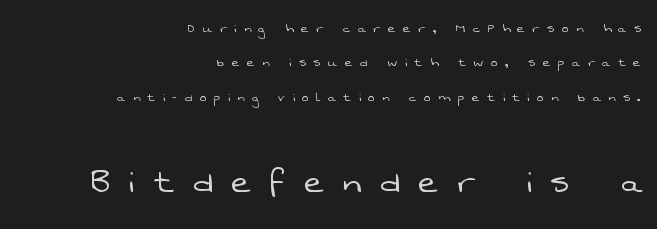
Q: Is the text bold? A: No.
Q: Is the typeface a serif or a sans-serif typeface? A: Sans-serif.
Q: Is the text underlined? A: No.
Q: How is the paragraph aligned? A: Right-aligned.
Q: Is the spacing between letters normal or unusually wide? A: Unusually wide.
Q: Is the spacing between lines tight, normal or loose? A: Loose.
Q: Which block of text is set in a larger size, the first (top) or the second (bottom)? A: The second (bottom) one.
Q: Width (condensed, normal, or wide)? A: Normal.
Q: Stroke contrast? A: Low.
Q: x-height? A: Medium.
Q: Monospaced? A: No.
